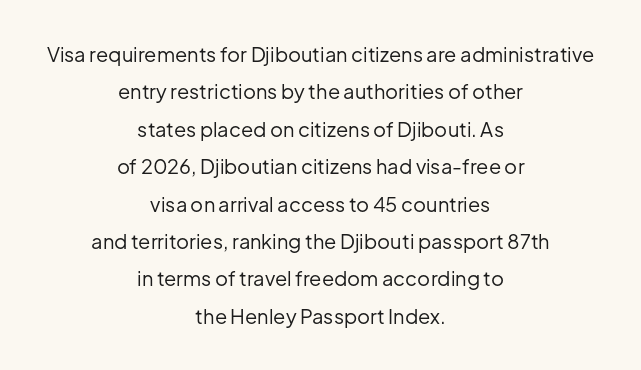
Every character sits straight up, as roman type does. These glyphs show unthickened strokes, regular width or finer. There is no visible air inserted between adjacent glyphs. These lines are centered, leaving both edges ragged.
